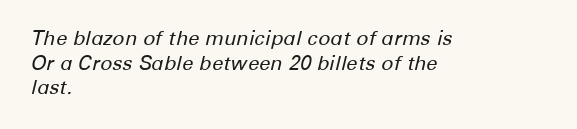
Q: Is the text bold? A: No.
Q: Is the text italic (slanted)? A: Yes, it leans right by about 12 degrees.
Q: Is the text underlined? A: No.
Q: How is the paragraph aligned? A: Left-aligned.
Q: Is the spacing between letters normal or unusually wide? A: Normal.
